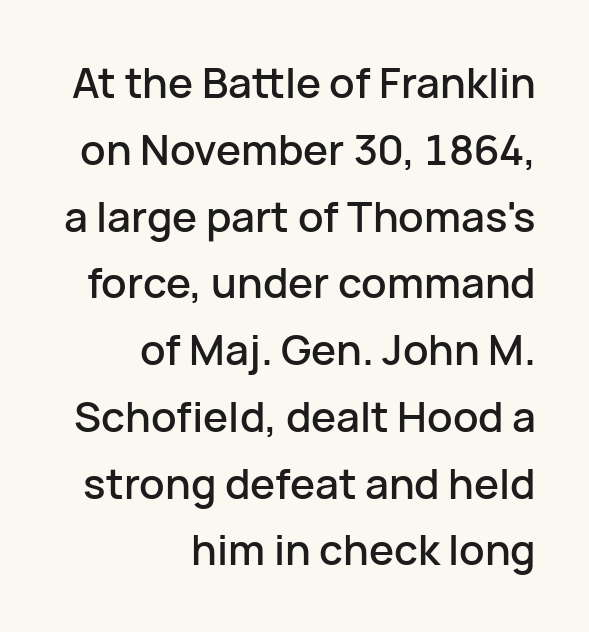
Descender tails drop into unmarked territory. Honestly, the letter spacing is just normal — you wouldn't notice it. Posture: straight, roman, zero tilt. The face used here is proportionally spaced, like ordinary book or web type. Does the type have serifs? No, each stem ends abruptly. Notice how descenders clear the ascenders below comfortably — that's standard leading.
